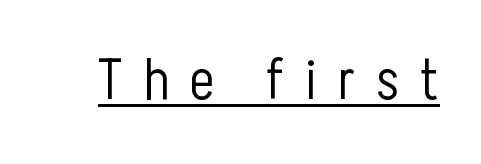
The image shows 57 px light, condensed sans-serif type, upright; set unusually wide letter spacing (+0.37 em), underlined; low stroke contrast and a medium x-height.
